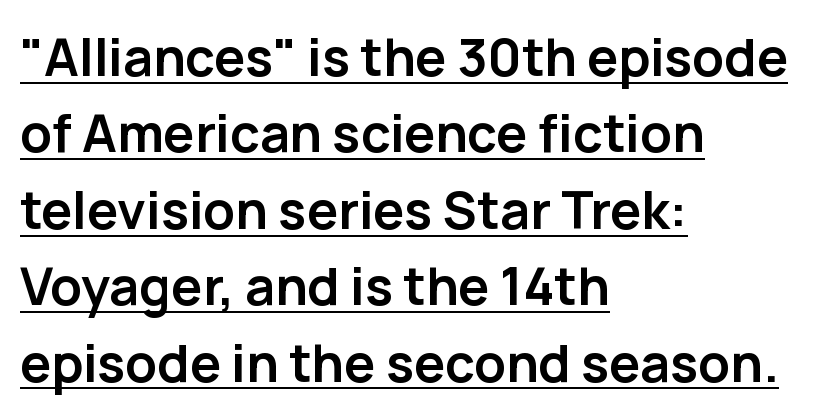
Q: Is the text bold? A: Yes.
Q: Is the text italic (slanted)? A: No, it is upright.
Q: Is the typeface a serif or a sans-serif typeface? A: Sans-serif.
Q: Is the text underlined? A: Yes.
Q: How is the paragraph aligned? A: Left-aligned.
Q: Is the spacing between letters normal or unusually wide? A: Normal.
Q: Is the spacing between lines tight, normal or loose? A: Normal.
Q: Width (condensed, normal, or wide)? A: Normal.
Q: Stroke contrast? A: Low.
Q: x-height? A: Medium.
Q: Monospaced? A: No.
